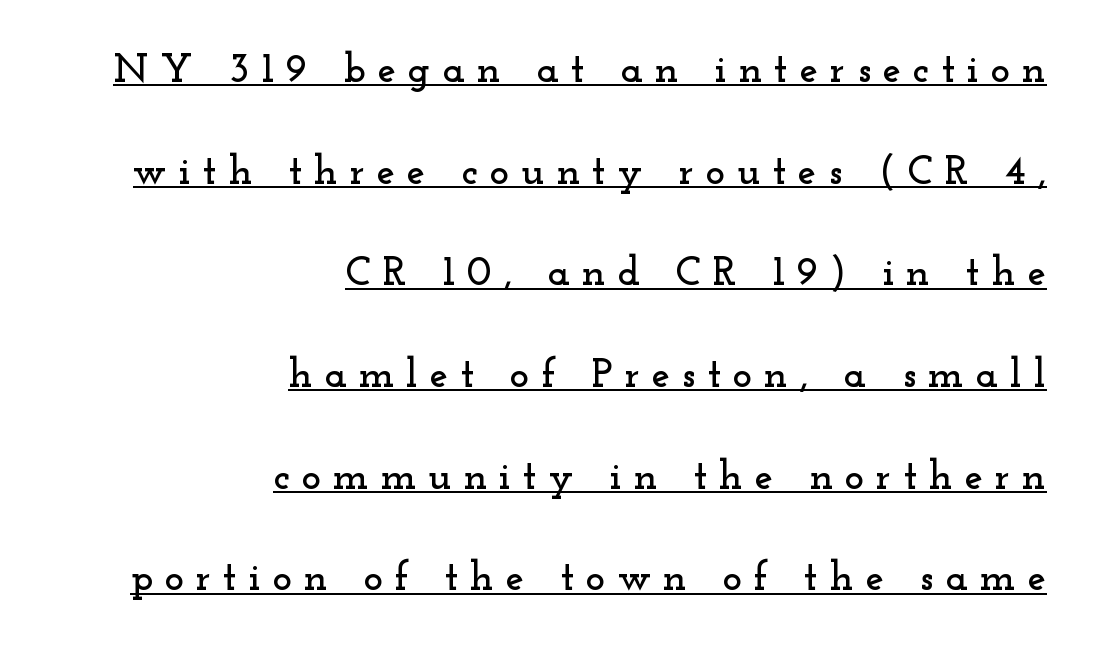
{"serif": "yes", "italic": "no", "width": "wide", "stroke_contrast": "low", "x_height": "small", "monospaced": "no", "underline": "yes", "align": "right", "line_spacing": "loose", "line_spacing_ratio": 2.48, "letter_spacing": "wide", "letter_spacing_em": 0.29, "glyph_px": 41}
